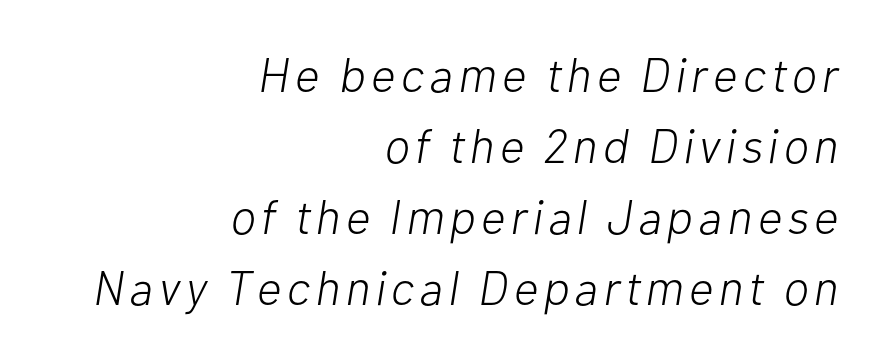
The image shows 48 px light type, italic (leaning right); set right-aligned, normal line spacing (1.48x), not underlined; low stroke contrast and a medium x-height.
